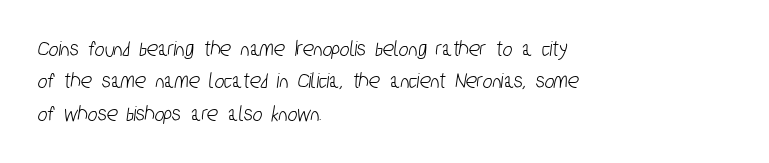
{"underline": "no", "align": "left", "line_spacing": "normal", "line_spacing_ratio": 1.41, "letter_spacing": "normal", "letter_spacing_em": 0.0, "glyph_px": 23}
